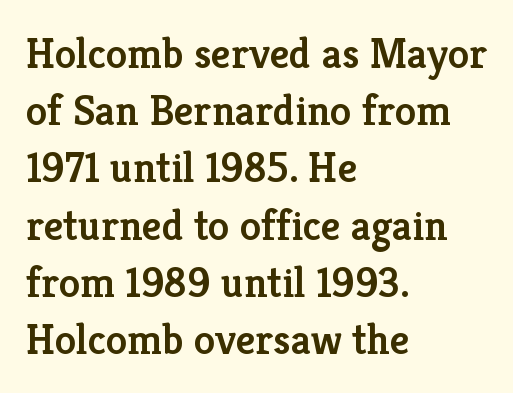
Q: Is the text bold? A: Semi-bold.
Q: Is the text italic (slanted)? A: No, it is upright.
Q: Is the typeface a serif or a sans-serif typeface? A: Serif.
Q: Is the text underlined? A: No.
Q: How is the paragraph aligned? A: Left-aligned.
Q: Is the spacing between letters normal or unusually wide? A: Normal.
Q: Is the spacing between lines tight, normal or loose? A: Normal.
Q: Width (condensed, normal, or wide)? A: Normal.
Q: Stroke contrast? A: Low.
Q: x-height? A: Medium.
Q: Monospaced? A: No.
